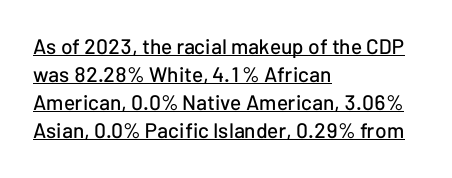
Q: Is the text italic (slanted)? A: No, it is upright.
Q: Is the text underlined? A: Yes.
Q: How is the paragraph aligned? A: Left-aligned.
Q: Is the spacing between letters normal or unusually wide? A: Normal.
Q: Is the spacing between lines tight, normal or loose? A: Normal.
